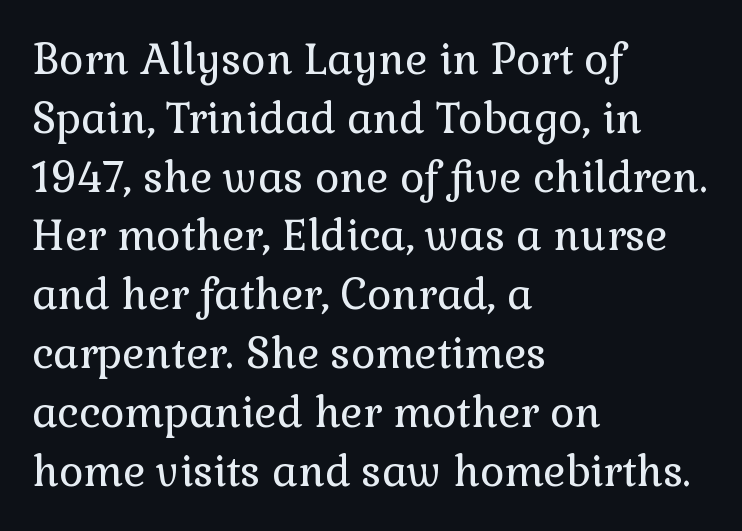
The image shows 42 px regular-weight serif type, upright; set left-aligned, normal line spacing (1.4x), normal letter spacing, not underlined; a medium x-height.
